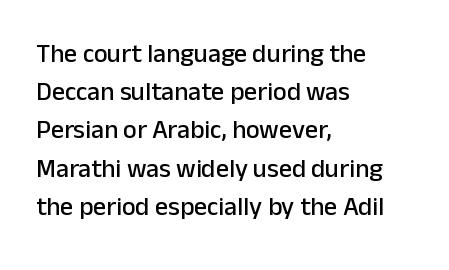
{"italic": "no", "underline": "no", "align": "left", "line_spacing": "normal", "line_spacing_ratio": 1.47, "letter_spacing": "normal", "letter_spacing_em": 0.0, "glyph_px": 26}
